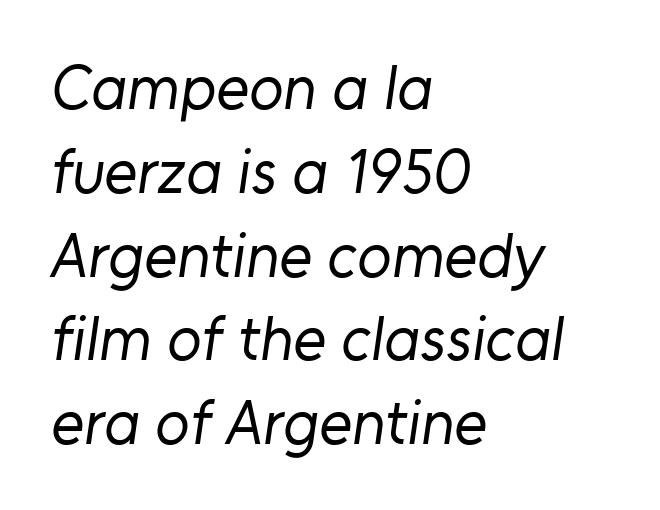
Q: Is the text bold? A: No.
Q: Is the typeface a serif or a sans-serif typeface? A: Sans-serif.
Q: Is the text underlined? A: No.
Q: How is the paragraph aligned? A: Left-aligned.
Q: Is the spacing between letters normal or unusually wide? A: Normal.
Q: Is the spacing between lines tight, normal or loose? A: Normal.
Q: Width (condensed, normal, or wide)? A: Normal.
Q: Stroke contrast? A: Low.
Q: x-height? A: Medium.
Q: Monospaced? A: No.
